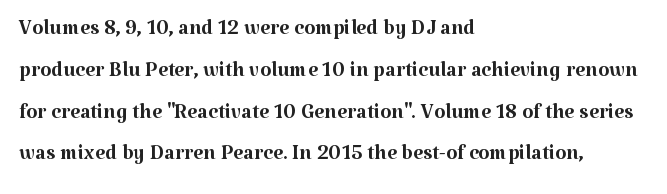
The image shows 29 px regular-weight serif type, upright; set left-aligned, normal line spacing (1.44x), normal letter spacing, not underlined; medium stroke contrast and a medium x-height.
